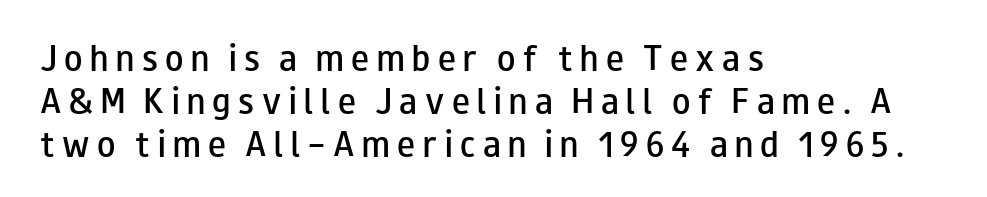
The image shows 30 px semibold, wide sans-serif type, upright; set left-aligned, normal line spacing (1.44x), unusually wide letter spacing (+0.25 em), not underlined; low stroke contrast and a small x-height.
